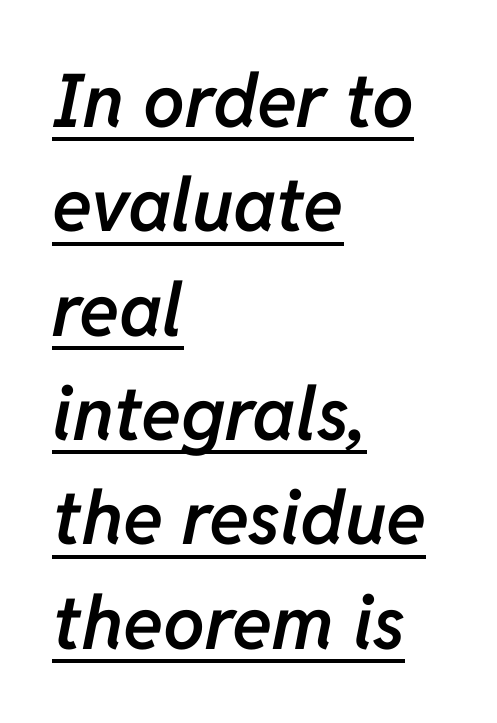
{"italic": "yes", "lean": "right", "slant_degrees": 11, "bold": "semi", "weight": "semibold", "width": "normal", "stroke_contrast": "low", "x_height": "medium", "monospaced": "no", "underline": "yes", "align": "left", "line_spacing": "normal", "line_spacing_ratio": 1.41, "letter_spacing": "normal", "letter_spacing_em": 0.0, "glyph_px": 74}
